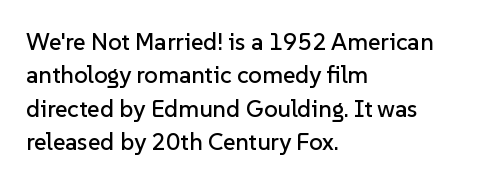
{"italic": "no", "underline": "no", "align": "left", "line_spacing": "normal", "line_spacing_ratio": 1.39, "letter_spacing": "normal", "letter_spacing_em": 0.0, "glyph_px": 24}
